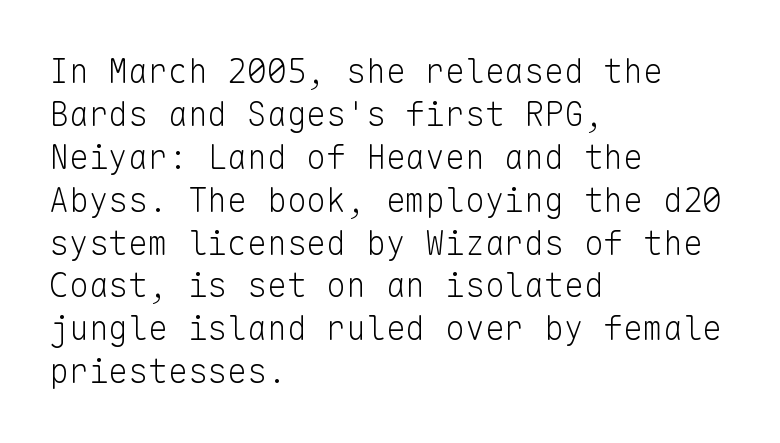
The image shows 33 px light sans-serif type, upright, monospaced; set left-aligned, normal line spacing (1.3x), normal letter spacing, not underlined; low stroke contrast and a medium x-height.
